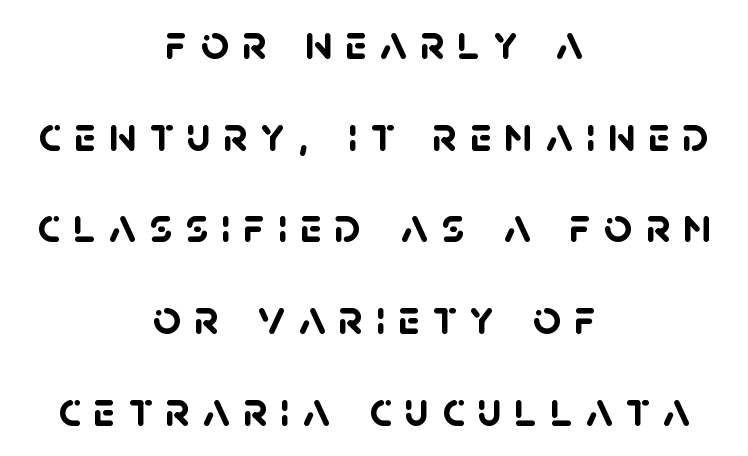
Q: Is the text bold? A: Yes.
Q: Is the typeface a serif or a sans-serif typeface? A: Sans-serif.
Q: Is the text underlined? A: No.
Q: How is the paragraph aligned? A: Centered.
Q: Is the spacing between letters normal or unusually wide? A: Unusually wide.
Q: Width (condensed, normal, or wide)? A: Normal.
Q: Stroke contrast? A: Low.
Q: x-height? A: Large.
Q: Monospaced? A: No.
